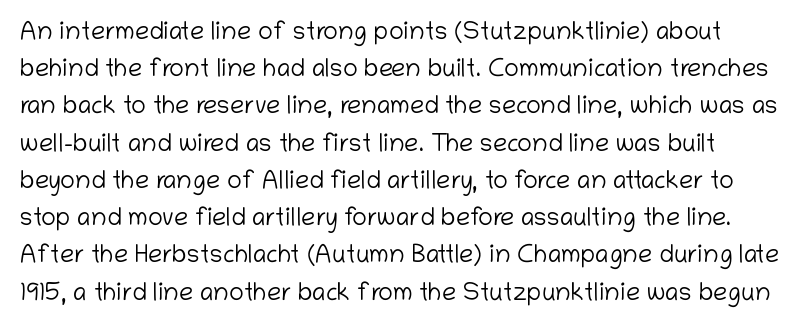
The line-height multiplier appears to be the usual default. Stroke thickness stays within the range of a standard reading face or lighter. If you drew a line through each stem, it would be perfectly vertical. The zone under the glyphs is completely vacant.
